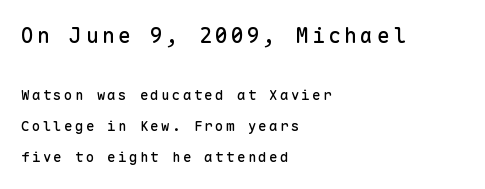
{"italic": "no", "underline": "no", "align": "left", "line_spacing": "loose", "line_spacing_ratio": 2.23, "larger_block": "first", "size_ratio": 1.5, "glyph_px": 21}
